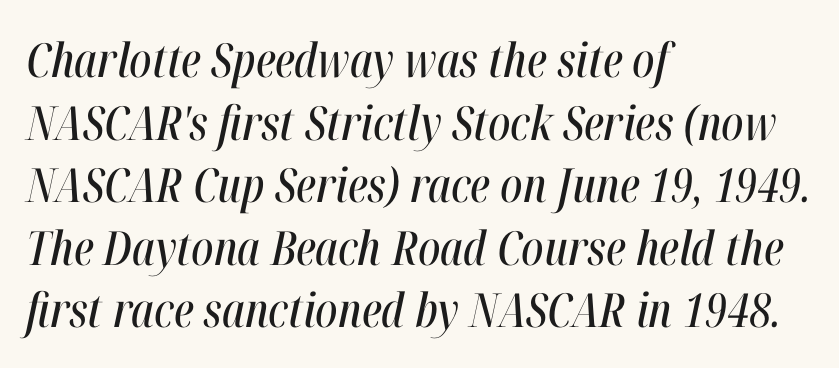
The image shows 47 px condensed type, italic (leaning right); set left-aligned, normal line spacing (1.33x), normal letter spacing, not underlined; high stroke contrast and a medium x-height.
